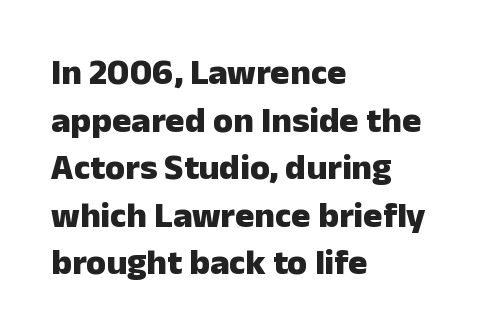
Q: Is the text bold? A: Yes.
Q: Is the text italic (slanted)? A: No, it is upright.
Q: Is the typeface a serif or a sans-serif typeface? A: Sans-serif.
Q: Is the text underlined? A: No.
Q: How is the paragraph aligned? A: Left-aligned.
Q: Is the spacing between letters normal or unusually wide? A: Normal.
Q: Is the spacing between lines tight, normal or loose? A: Normal.
Q: Width (condensed, normal, or wide)? A: Normal.
Q: Stroke contrast? A: Low.
Q: x-height? A: Medium.
Q: Monospaced? A: No.
